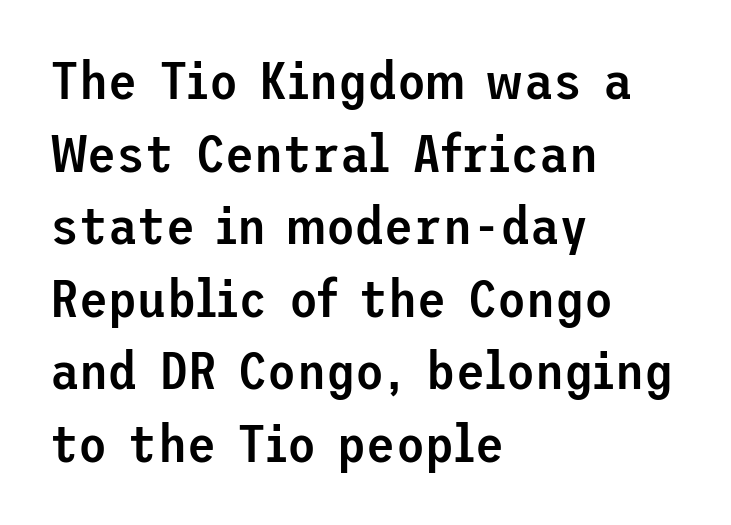
Q: Is the text bold? A: Semi-bold.
Q: Is the text italic (slanted)? A: No, it is upright.
Q: Is the typeface a serif or a sans-serif typeface? A: Sans-serif.
Q: Is the text underlined? A: No.
Q: How is the paragraph aligned? A: Left-aligned.
Q: Is the spacing between letters normal or unusually wide? A: Normal.
Q: Is the spacing between lines tight, normal or loose? A: Normal.
Q: Width (condensed, normal, or wide)? A: Normal.
Q: Stroke contrast? A: Low.
Q: x-height? A: Medium.
